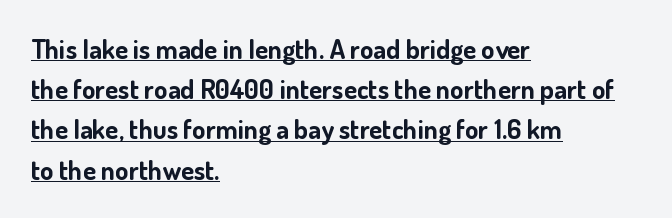
The image shows 27 px bold type, upright; set left-aligned, normal line spacing (1.49x), normal letter spacing, underlined.
